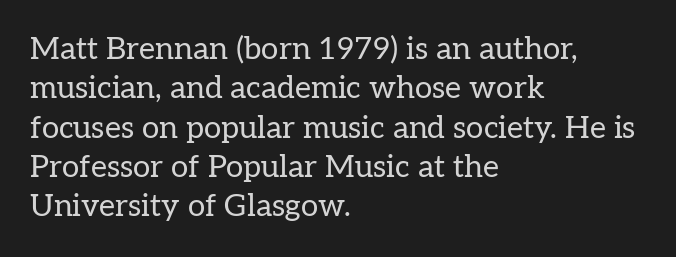
The rendering anchors every line to the left-hand side. The passage shown is not bold in any degree. This is serif lettering, the kind often seen in printed books. Is this a fixed-width face? No — the glyphs have proportional, varying widths. Evenly set lines give the paragraph a standard silhouette.
